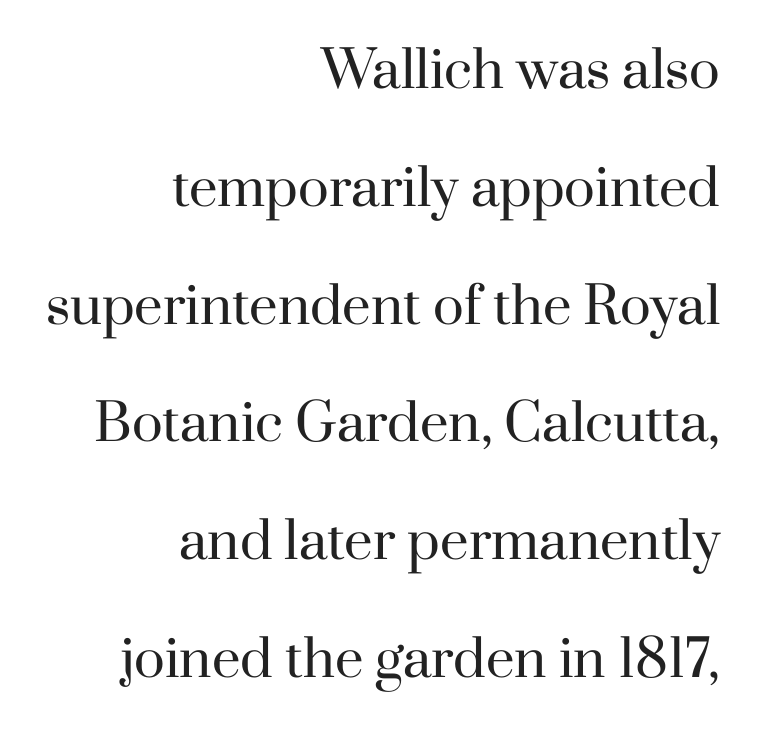
Q: Is the text bold? A: No.
Q: Is the text italic (slanted)? A: No, it is upright.
Q: Is the typeface a serif or a sans-serif typeface? A: Serif.
Q: Is the text underlined? A: No.
Q: How is the paragraph aligned? A: Right-aligned.
Q: Is the spacing between letters normal or unusually wide? A: Normal.
Q: Is the spacing between lines tight, normal or loose? A: Loose.
Q: Width (condensed, normal, or wide)? A: Normal.
Q: Stroke contrast? A: High.
Q: x-height? A: Small.
Q: Monospaced? A: No.
